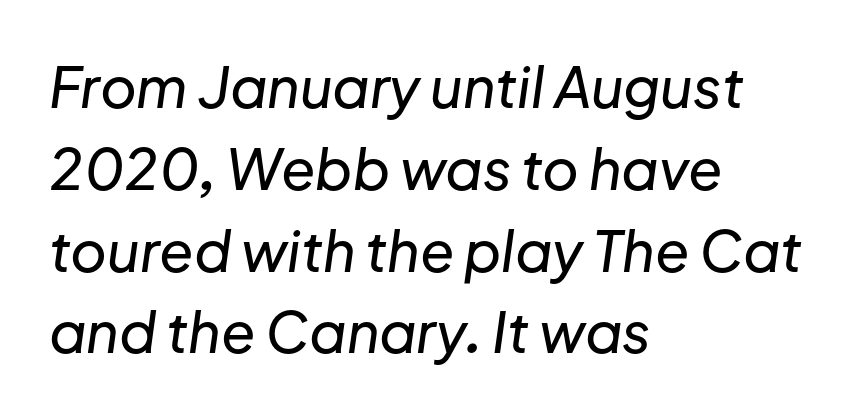
The image shows 56 px text type, italic (leaning right); set left-aligned, normal line spacing (1.46x), normal letter spacing, not underlined; low stroke contrast and a medium x-height.
